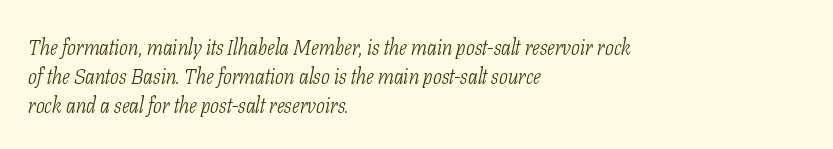
{"italic": "yes", "lean": "right", "slant_degrees": 11, "bold": "no", "underline": "no", "align": "left", "line_spacing": "normal", "line_spacing_ratio": 1.39, "letter_spacing": "normal", "letter_spacing_em": 0.0, "glyph_px": 21}
